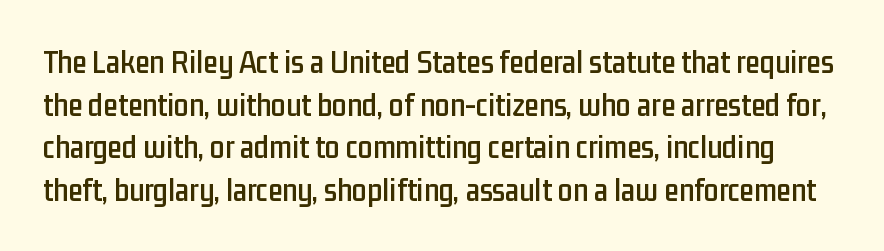
Q: Is the text italic (slanted)? A: No, it is upright.
Q: Is the typeface a serif or a sans-serif typeface? A: Sans-serif.
Q: Is the text underlined? A: No.
Q: Is the spacing between letters normal or unusually wide? A: Normal.
Q: Is the spacing between lines tight, normal or loose? A: Normal.
Q: Width (condensed, normal, or wide)? A: Condensed.
Q: Stroke contrast? A: Low.
Q: x-height? A: Medium.
Q: Monospaced? A: No.
